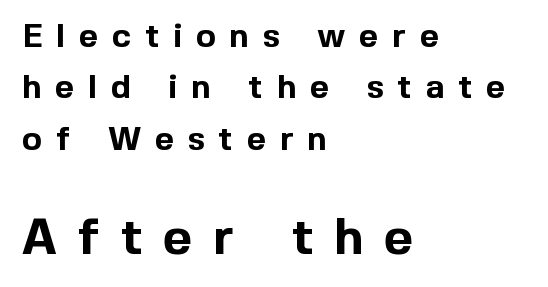
The image shows 50 px bold sans-serif type, upright; set left-aligned, normal line spacing (1.56x), unusually wide letter spacing (+0.42 em), not underlined; the second (bottom) block is 1.52x larger; a medium x-height.
